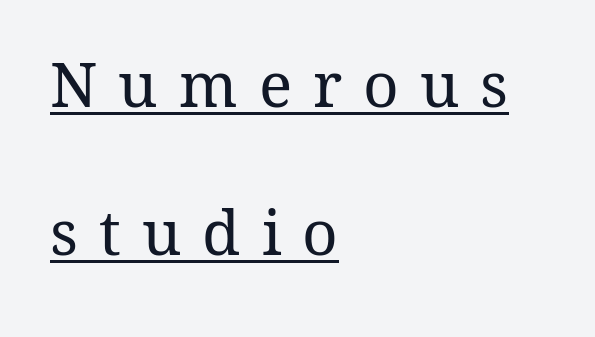
The image shows 62 px regular-weight type, upright; set left-aligned, loose line spacing (2.39x), unusually wide letter spacing (+0.34 em), underlined; medium stroke contrast and a medium x-height.
